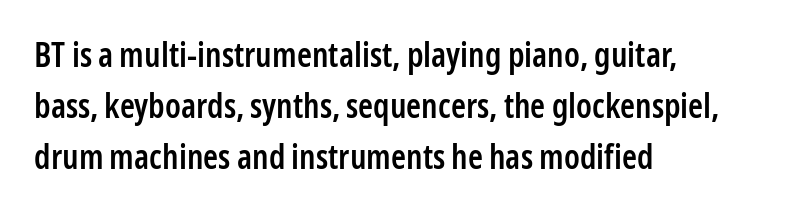
The image shows 34 px semibold, condensed sans-serif type, upright; set left-aligned, normal line spacing (1.5x), normal letter spacing, not underlined; low stroke contrast and a medium x-height.
